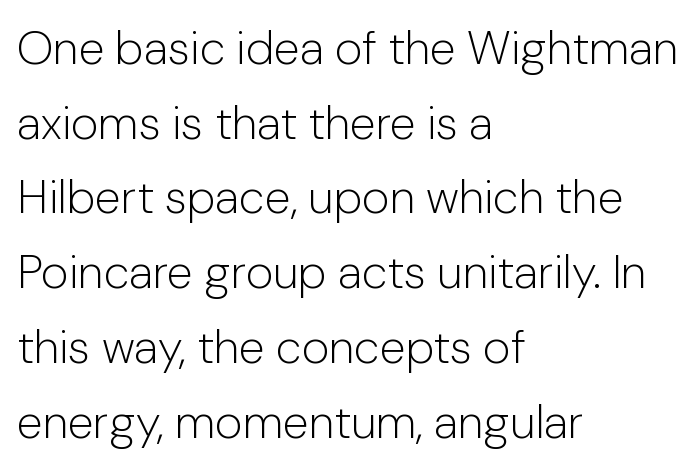
Q: Is the text bold? A: No.
Q: Is the text italic (slanted)? A: No, it is upright.
Q: Is the typeface a serif or a sans-serif typeface? A: Sans-serif.
Q: Is the text underlined? A: No.
Q: How is the paragraph aligned? A: Left-aligned.
Q: Is the spacing between letters normal or unusually wide? A: Normal.
Q: Is the spacing between lines tight, normal or loose? A: Normal.
Q: Width (condensed, normal, or wide)? A: Normal.
Q: Stroke contrast? A: Low.
Q: x-height? A: Medium.
Q: Monospaced? A: No.
